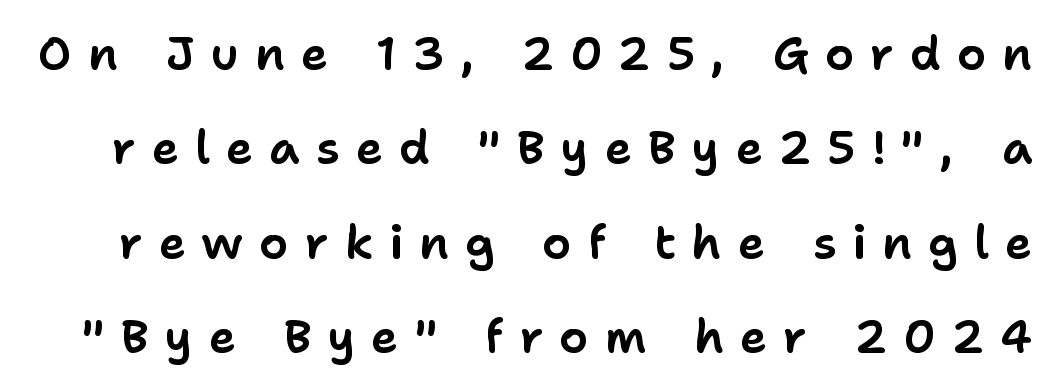
Check where the strokes stop: nothing finishes them off — pure sans. A typesetter would call this leading open, well beyond the default. Type without underlining. Vertical strokes here are truly vertical.
